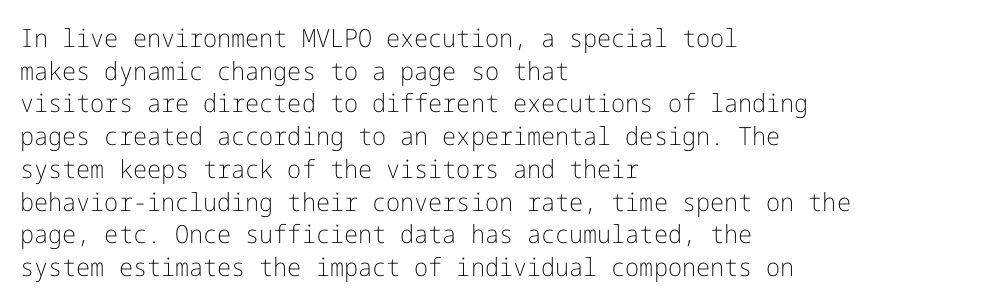
{"italic": "no", "bold": "no", "underline": "no", "align": "left", "line_spacing": "normal", "line_spacing_ratio": 1.31, "letter_spacing": "normal", "letter_spacing_em": 0.0, "glyph_px": 25}
